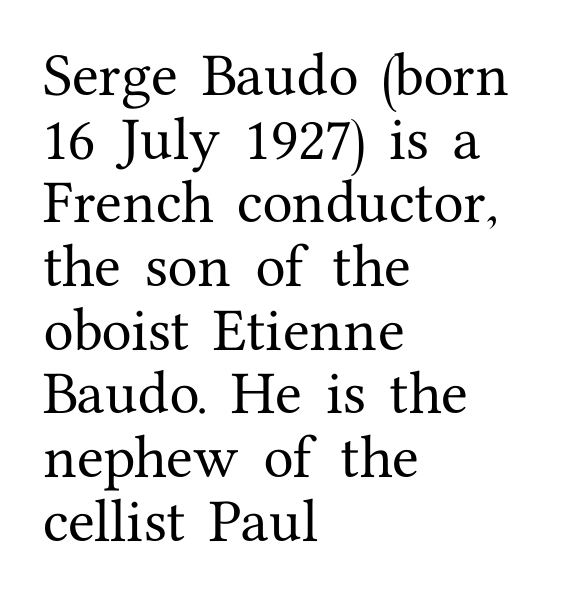
No word sits above an underline. Is there much room between lines? A standard amount, neither cramped nor airy. Casual observation: everything's shoved over to the left. The font family rendered here belongs to the serif group.
